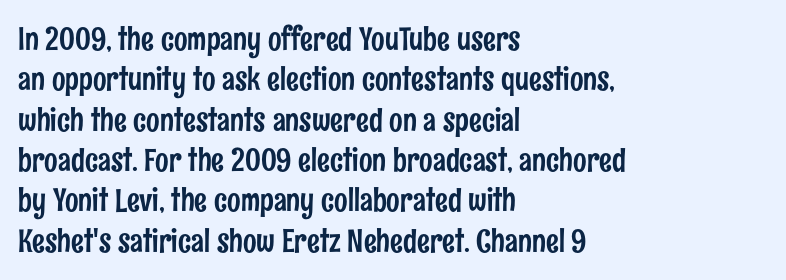
Q: Is the text italic (slanted)? A: No, it is upright.
Q: Is the typeface a serif or a sans-serif typeface? A: Sans-serif.
Q: Is the text underlined? A: No.
Q: How is the paragraph aligned? A: Left-aligned.
Q: Is the spacing between letters normal or unusually wide? A: Normal.
Q: Is the spacing between lines tight, normal or loose? A: Normal.
Q: Width (condensed, normal, or wide)? A: Condensed.
Q: Stroke contrast? A: Low.
Q: x-height? A: Medium.
Q: Monospaced? A: No.
